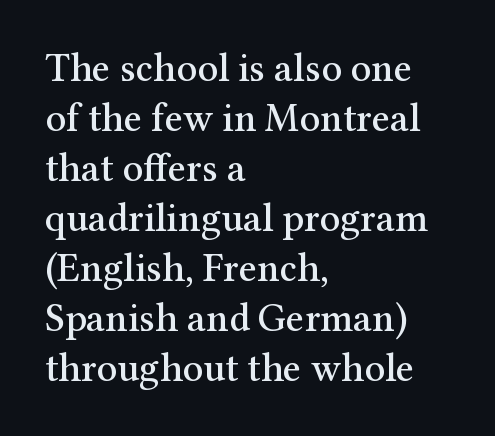
Normally led — the rows are evenly, conventionally spaced. This sample uses plain, unmodified letter spacing. Decoration check: the copy has no underline. Visually the block forms a straight wall on the left and a jagged coastline on the right. The letters carry serifs — small finishing strokes at the ends of their stems. The specimen reads as upright at a glance.
